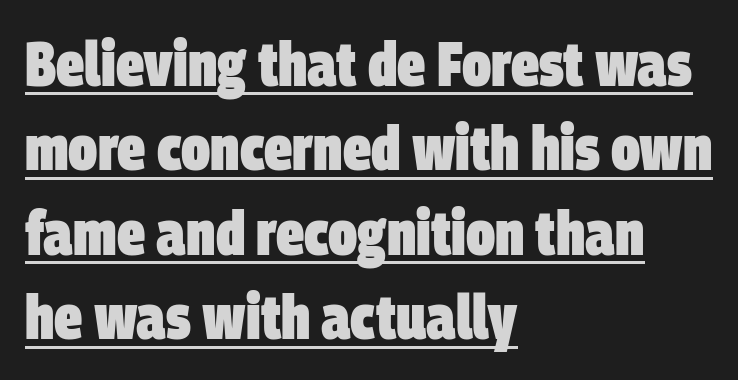
Tracking here is standard; glyphs follow each other at the usual distance. Is there an underline? Yes — a line sits under the letters. The glyphs in this specimen are sans serif. The typesetting leans heavy: a genuine bold. All the whitespace from short lines collects on the right. Each letter keeps its own natural width here, so spacing adapts to shape.
